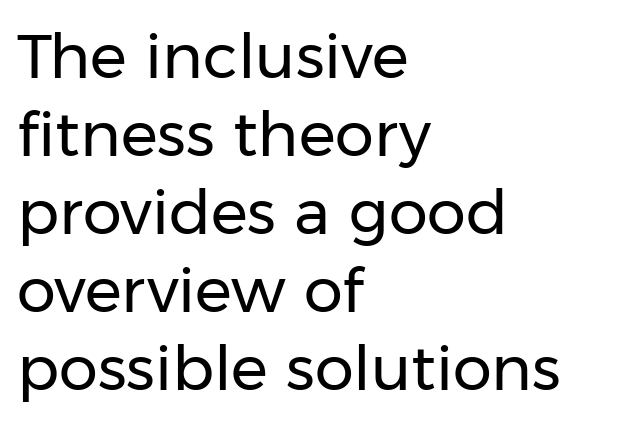
The zone under the glyphs is completely vacant. Stroke mass is kept to a normal reading level or below. The face used here is a sans, in the tradition of grotesques and geometrics. The rendering uses a moderate line-height, typical for paragraphs.
